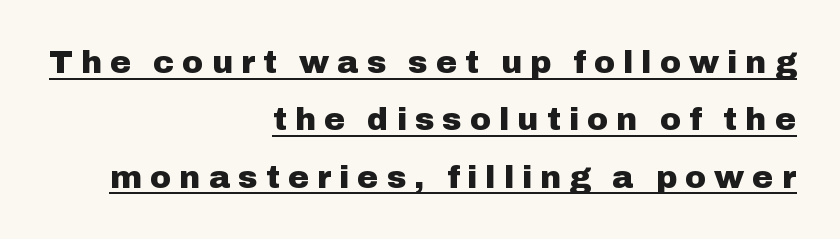
The image shows 32 px heavy sans-serif type, upright; set right-aligned, line spacing 1.79x, unusually wide letter spacing (+0.25 em), underlined; low stroke contrast and a medium x-height.
